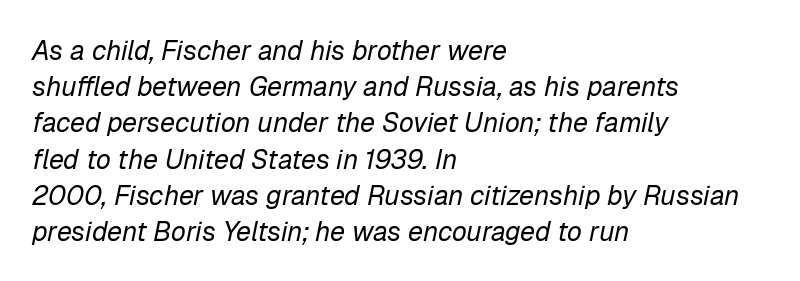
{"italic": "yes", "lean": "right", "slant_degrees": 12, "bold": "no", "underline": "no", "align": "left", "line_spacing": "normal", "line_spacing_ratio": 1.34, "letter_spacing": "normal", "letter_spacing_em": 0.0, "glyph_px": 27}
